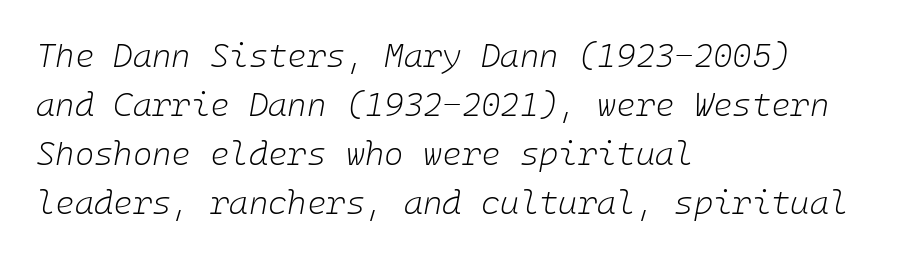
Notice how the stems are inclined rather than vertical — that's the hallmark of italics. Check under the words: just untouched page. The type is set solid horizontally, with unmodified tracking. Whoever set this chose a conventional vertical rhythm. Unbolded letterforms with no extra heft.
